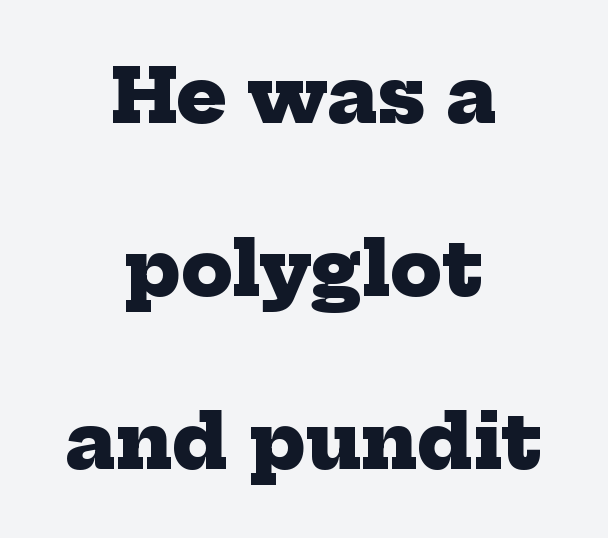
You can tell from the footed stems that serif type was used. Anything drawn beneath the words? Only blank space. Horizontal bands of white between lines are thick stripes. The letters advance in unequal steps, a hallmark of proportional type.
